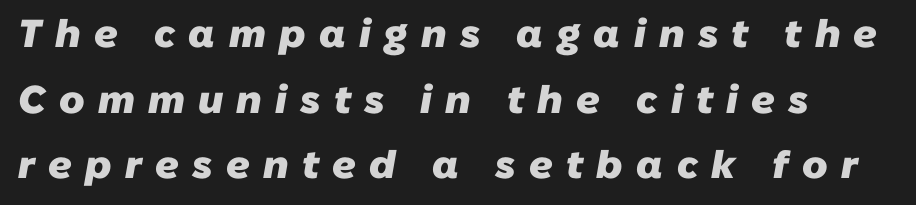
The image shows 39 px heavy sans-serif type; set left-aligned, normal line spacing (1.68x), unusually wide letter spacing (+0.34 em), not underlined; low stroke contrast and a medium x-height.
